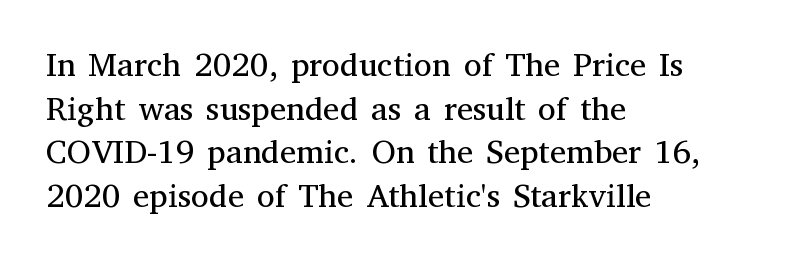
The cut favours lightness, reaching ordinary text weight at its darkest. The font family rendered here belongs to the serif group. This sample uses an upright cut, with every glyph sitting square on the baseline. Check under the words: just untouched page. Regarding leading, the lines here are spaced in the standard way.
